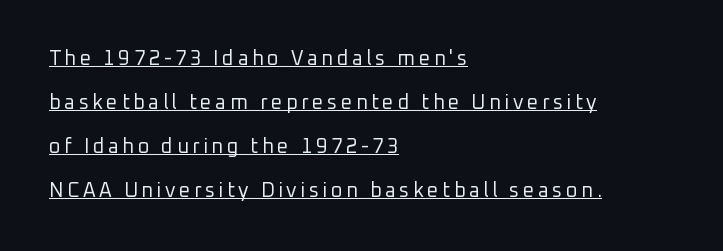
{"italic": "no", "bold": "no", "underline": "yes", "align": "left", "line_spacing": "loose", "line_spacing_ratio": 2.2, "glyph_px": 20}
